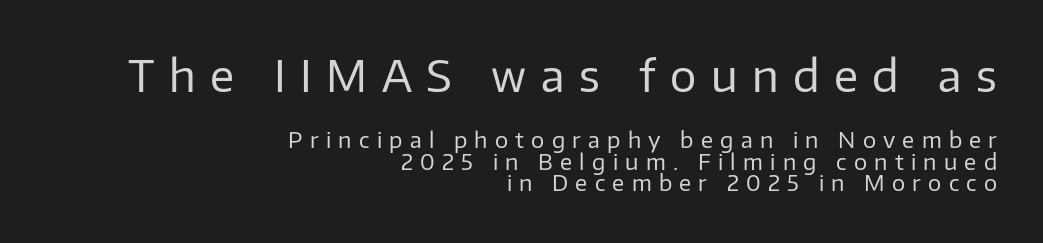
The image shows 44 px regular-weight sans-serif type, upright; set right-aligned, tight line spacing (0.99x), unusually wide letter spacing (+0.33 em), not underlined; the first (top) block is 2.0x larger; low stroke contrast and a medium x-height.
